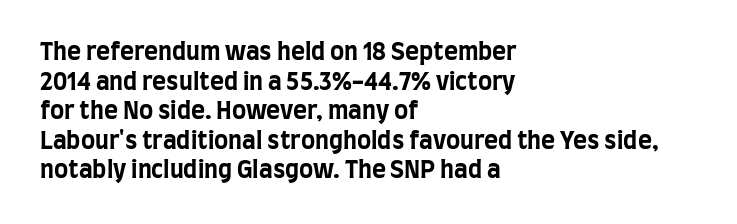
Nobody drew a line under any word here. The lettering stays uniformly vertical, giving the passage a roman look. Each word holds together tightly as a unit, with standard inter-letter gaps. A student would call this left alignment; a typographer would say flush left, rag right. Typographic density is high because the face is bold.
